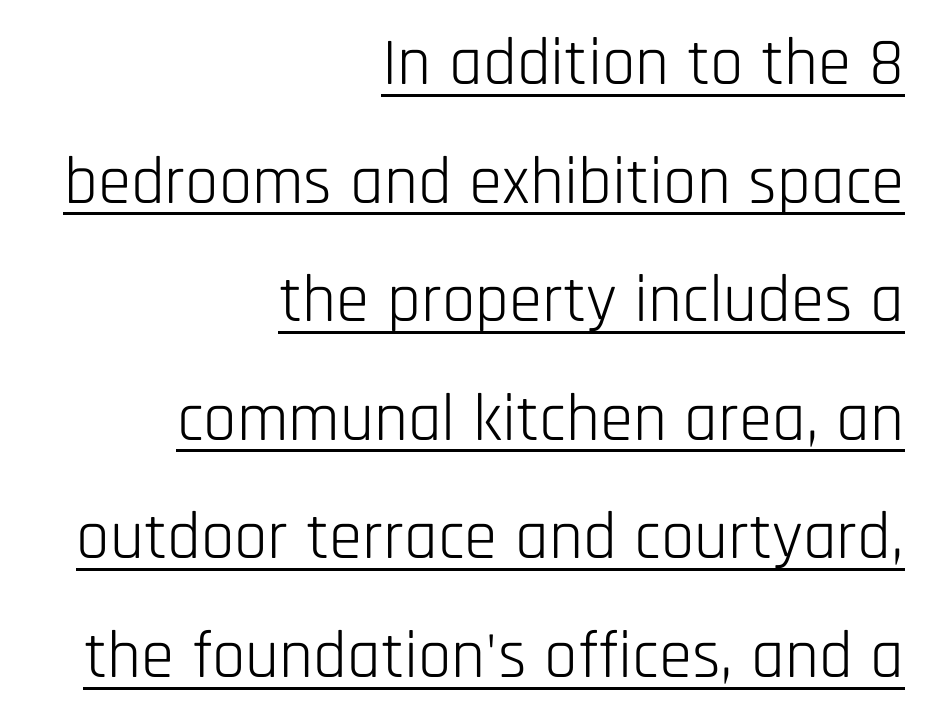
The image shows 67 px light, condensed sans-serif type, upright; set right-aligned, line spacing 1.77x, normal letter spacing, underlined; low stroke contrast and a large x-height.
